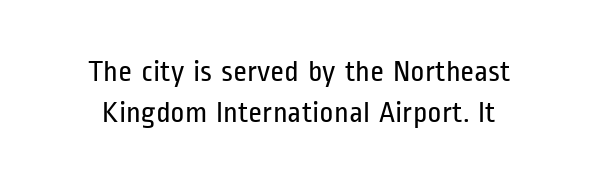
{"serif": "no", "italic": "no", "bold": "no", "weight": "regular", "width": "condensed", "stroke_contrast": "low", "x_height": "medium", "monospaced": "no", "underline": "no", "line_spacing": "normal", "line_spacing_ratio": 1.36, "letter_spacing": "normal", "letter_spacing_em": 0.0, "glyph_px": 30}
